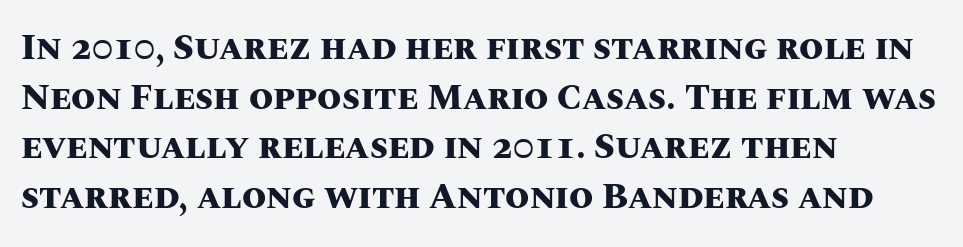
{"italic": "no", "bold": "yes", "weight": "heavy", "width": "normal", "stroke_contrast": "medium", "x_height": "large", "monospaced": "no", "underline": "no", "align": "left", "line_spacing": "normal", "line_spacing_ratio": 1.42, "letter_spacing": "normal", "letter_spacing_em": 0.0, "glyph_px": 35}
